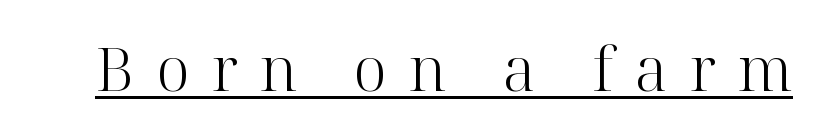
The rendering uses the underline text-decoration. These lines are rendered in a variable-pitch font. The letters stand upright; this is a roman face. A typesetter would call this heavily tracked-out type. The text was rendered using a seriffed face with decorative stroke endings.
